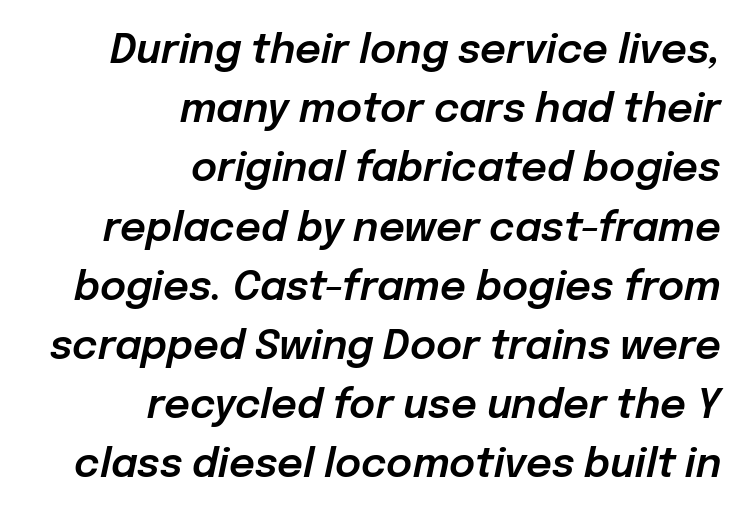
The image shows 40 px text type, italic (leaning right); set right-aligned, normal line spacing (1.48x), normal letter spacing, not underlined; low stroke contrast and a medium x-height.
